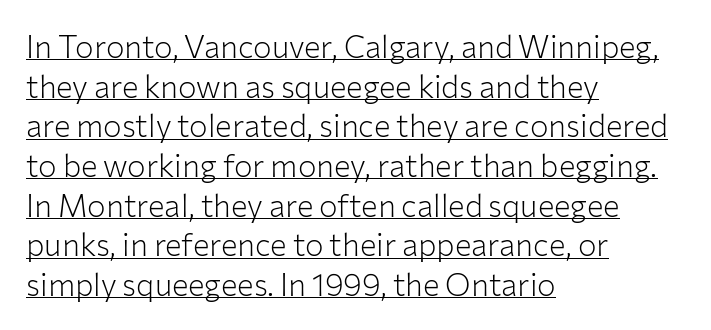
Q: Is the text bold? A: No.
Q: Is the text italic (slanted)? A: No, it is upright.
Q: Is the typeface a serif or a sans-serif typeface? A: Sans-serif.
Q: Is the text underlined? A: Yes.
Q: How is the paragraph aligned? A: Left-aligned.
Q: Is the spacing between letters normal or unusually wide? A: Normal.
Q: Is the spacing between lines tight, normal or loose? A: Normal.
Q: Width (condensed, normal, or wide)? A: Normal.
Q: Stroke contrast? A: Low.
Q: x-height? A: Medium.
Q: Monospaced? A: No.
